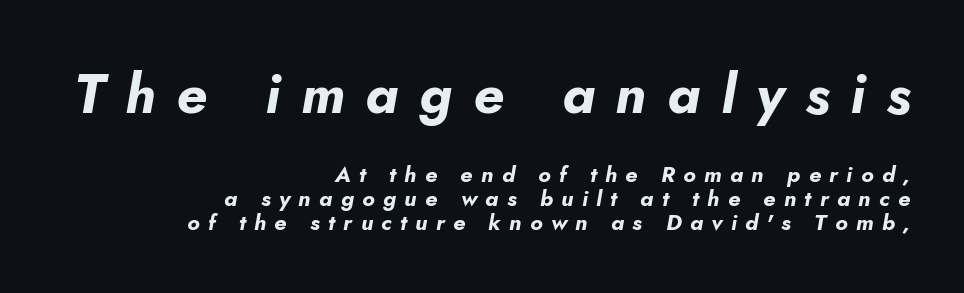
This sample is right-justified, so line beginnings fall wherever the words allow. Which of the two is more prominent by size? The first, at the top. Between one letter and the next there's a generous, obvious gap. The face used here has a pronounced slope to its letters. The line-height multiplier appears low, near solid setting. Varying glyph widths throughout — classic text-font behaviour.
